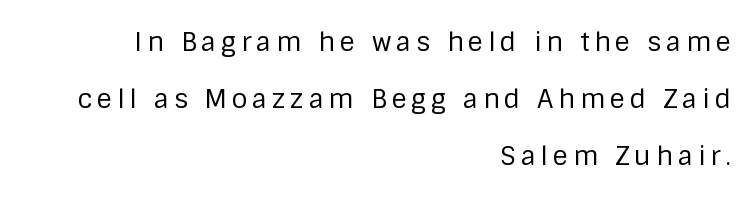
{"italic": "no", "bold": "no", "underline": "no", "align": "right", "line_spacing": "loose", "line_spacing_ratio": 2.2, "glyph_px": 26}
